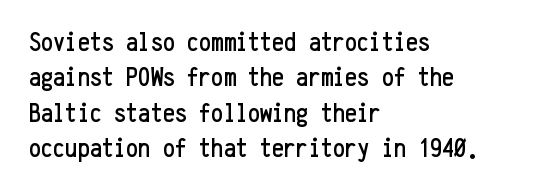
Interline gaps are of average width in this sample. The axis of the letterforms is exactly vertical. Casual observation: everything's shoved over to the left. These lines keep a tight, regular rhythm from letter to letter. Unmarked baselines from the first word to the last.
